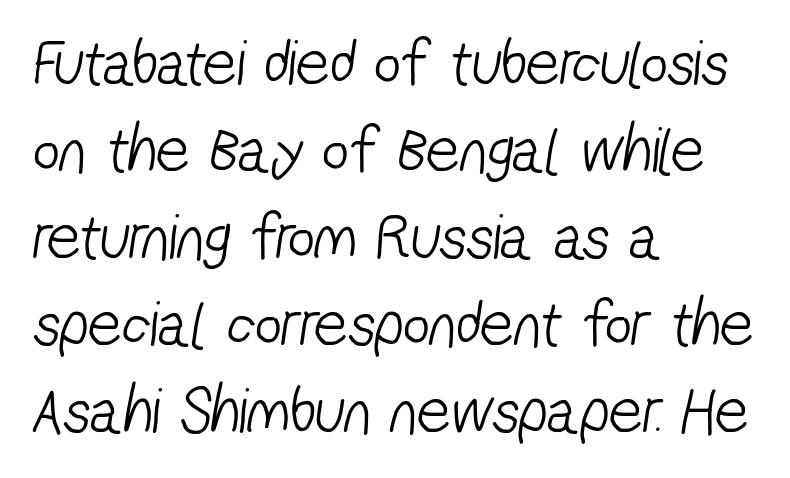
A normal amount of white space separates one row of letters from the next. The letters advance in unequal steps, a hallmark of proportional type. Compared with a centered layout, this one pins lines to the left instead. The characters display no serif detailing; their extremities are plain. Compared with a typical body face, this is equally light or lighter still.
